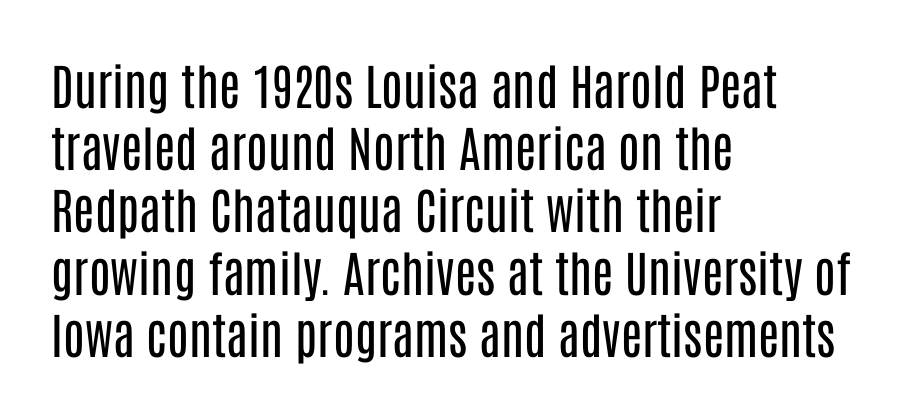
The image shows 49 px regular-weight, condensed sans-serif type, upright; set left-aligned, normal line spacing (1.27x), normal letter spacing, not underlined; low stroke contrast and a large x-height.
